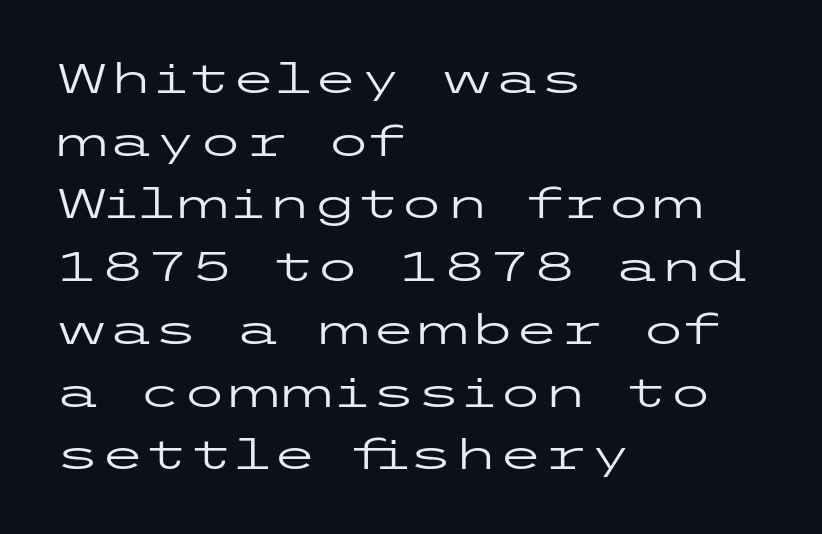
Q: Is the text bold? A: No.
Q: Is the text italic (slanted)? A: No, it is upright.
Q: Is the typeface a serif or a sans-serif typeface? A: Sans-serif.
Q: Is the text underlined? A: No.
Q: How is the paragraph aligned? A: Left-aligned.
Q: Is the spacing between letters normal or unusually wide? A: Normal.
Q: Is the spacing between lines tight, normal or loose? A: Normal.
Q: Width (condensed, normal, or wide)? A: Wide.
Q: Stroke contrast? A: Low.
Q: x-height? A: Medium.
